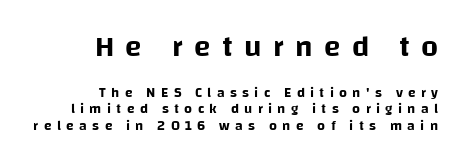
Each line ends at the same right margin while the left side varies. The face used here is proportionally spaced, like ordinary book or web type. Observe the wide spacing: letters keep a clear distance from each other. Ascenders rise straight up at ninety degrees. Visually, the top section dominates because its glyphs are scaled up.
